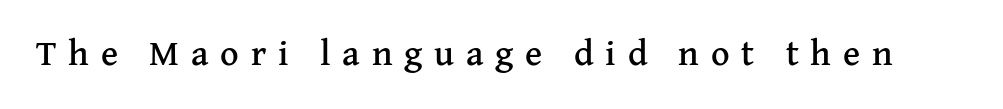
The image shows 36 px serif type, upright; set unusually wide letter spacing (+0.33 em), not underlined; medium stroke contrast and a medium x-height.
